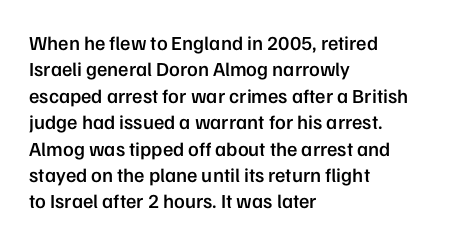
The image shows 20 px text type, upright; set left-aligned, normal line spacing (1.32x), normal letter spacing, not underlined.
